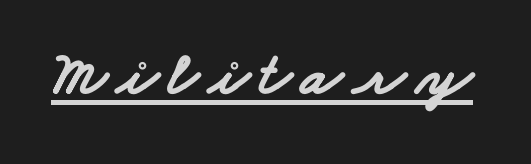
The image shows 61 px bold, wide sans-serif type; set underlined; low stroke contrast and a small x-height.
